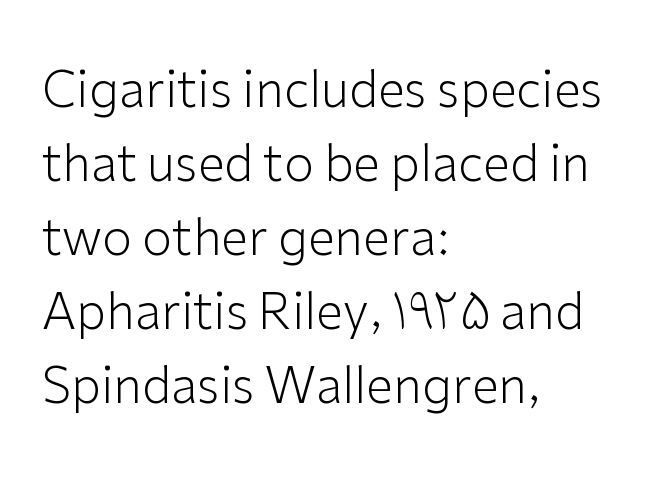
Q: Is the text bold? A: No.
Q: Is the text italic (slanted)? A: No, it is upright.
Q: Is the typeface a serif or a sans-serif typeface? A: Sans-serif.
Q: Is the text underlined? A: No.
Q: How is the paragraph aligned? A: Left-aligned.
Q: Is the spacing between letters normal or unusually wide? A: Normal.
Q: Is the spacing between lines tight, normal or loose? A: Normal.
Q: Width (condensed, normal, or wide)? A: Normal.
Q: Stroke contrast? A: Low.
Q: x-height? A: Medium.
Q: Monospaced? A: No.
